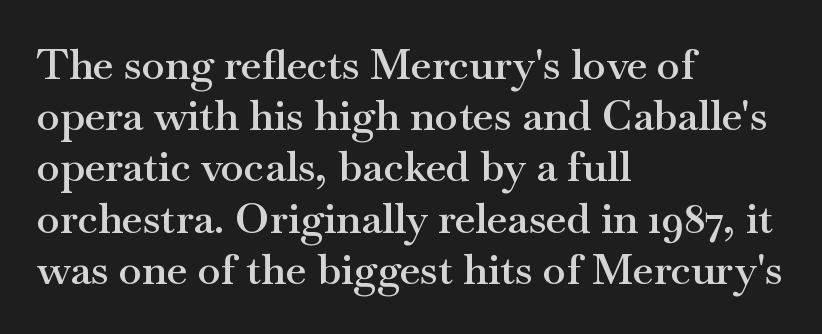
{"serif": "yes", "italic": "no", "bold": "semi", "weight": "semibold", "width": "wide", "stroke_contrast": "medium", "x_height": "small", "monospaced": "no", "underline": "no", "align": "left", "line_spacing_ratio": 1.22, "letter_spacing": "normal", "letter_spacing_em": 0.0, "glyph_px": 42}
